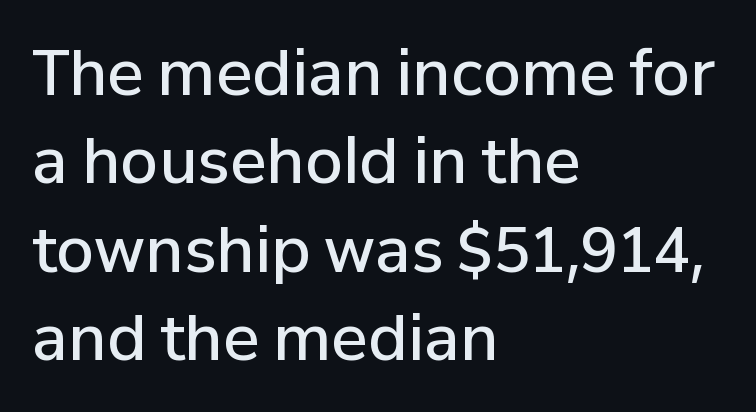
{"serif": "no", "italic": "no", "bold": "semi", "weight": "semibold", "width": "normal", "stroke_contrast": "low", "x_height": "medium", "monospaced": "no", "underline": "no", "align": "left", "line_spacing": "normal", "line_spacing_ratio": 1.45, "letter_spacing": "normal", "letter_spacing_em": 0.0, "glyph_px": 61}
